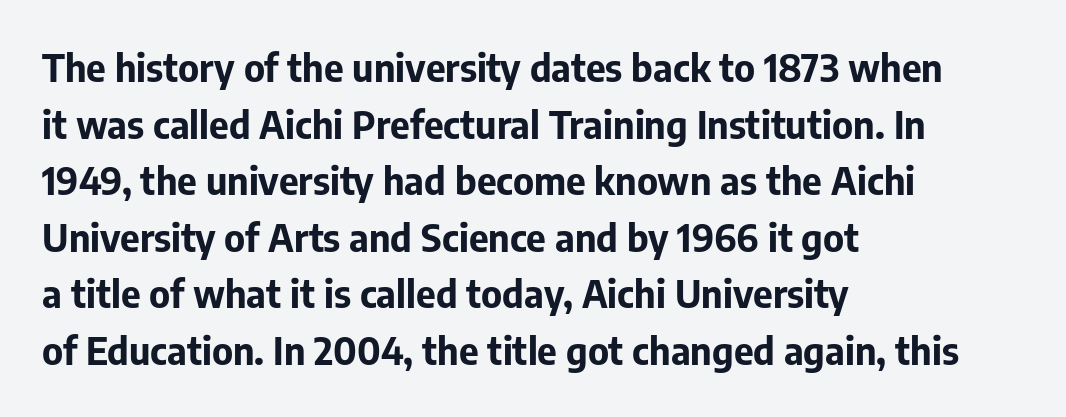
Q: Is the text bold? A: Yes.
Q: Is the text italic (slanted)? A: No, it is upright.
Q: Is the typeface a serif or a sans-serif typeface? A: Sans-serif.
Q: Is the text underlined? A: No.
Q: How is the paragraph aligned? A: Left-aligned.
Q: Is the spacing between letters normal or unusually wide? A: Normal.
Q: Is the spacing between lines tight, normal or loose? A: Normal.
Q: Width (condensed, normal, or wide)? A: Normal.
Q: Stroke contrast? A: Low.
Q: x-height? A: Medium.
Q: Monospaced? A: No.
